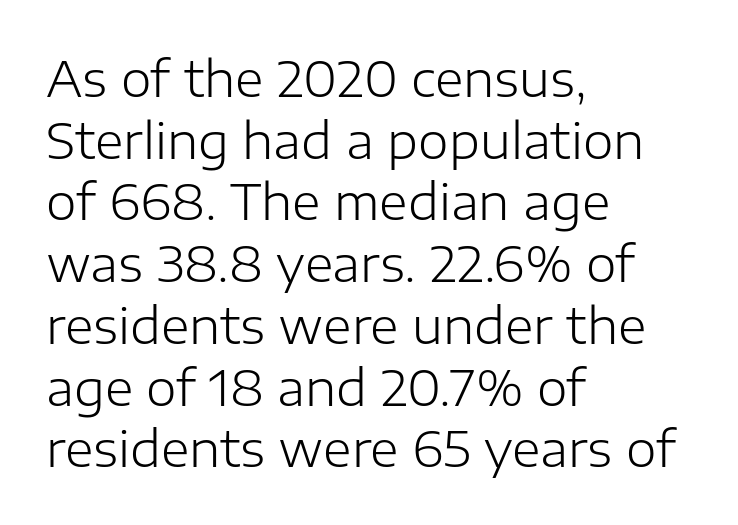
The image shows 49 px light sans-serif type, upright; set left-aligned, normal line spacing (1.26x), normal letter spacing, not underlined; low stroke contrast and a medium x-height.
